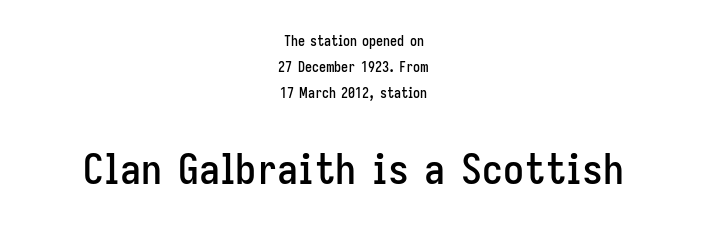
The image shows 42 px condensed sans-serif type, upright; set centered, line spacing 1.85x, normal letter spacing, not underlined; the second (bottom) block is 3.0x larger; low stroke contrast and a medium x-height.
